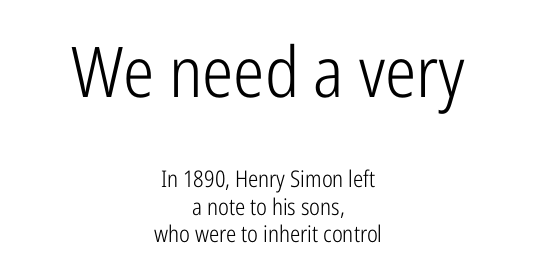
Q: Is the text bold? A: No.
Q: Is the text italic (slanted)? A: No, it is upright.
Q: Is the typeface a serif or a sans-serif typeface? A: Sans-serif.
Q: Is the text underlined? A: No.
Q: How is the paragraph aligned? A: Centered.
Q: Is the spacing between letters normal or unusually wide? A: Normal.
Q: Which block of text is set in a larger size, the first (top) or the second (bottom)? A: The first (top) one.
Q: Width (condensed, normal, or wide)? A: Condensed.
Q: Stroke contrast? A: Low.
Q: x-height? A: Medium.
Q: Monospaced? A: No.
